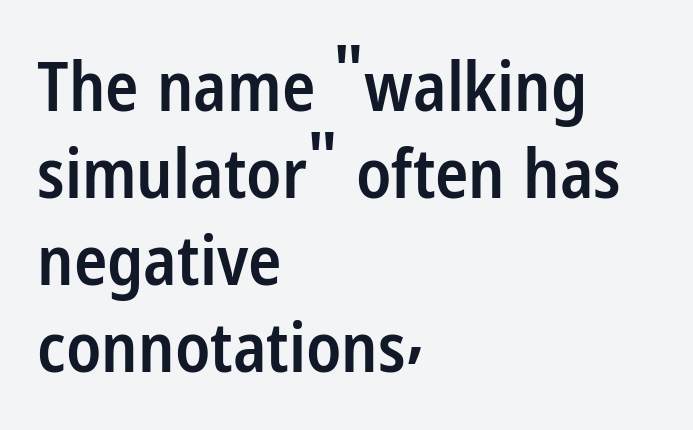
{"serif": "no", "italic": "no", "bold": "semi", "weight": "semibold", "width": "condensed", "stroke_contrast": "low", "x_height": "medium", "monospaced": "no", "underline": "no", "align": "left", "line_spacing": "normal", "line_spacing_ratio": 1.26, "letter_spacing": "normal", "letter_spacing_em": 0.0, "glyph_px": 69}
